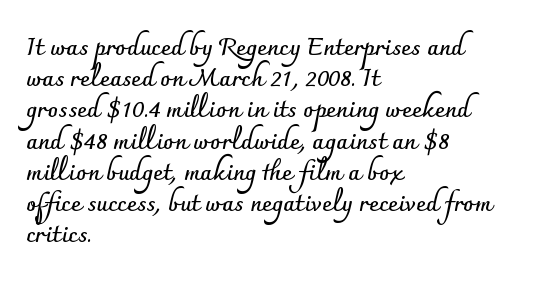
{"bold": "yes", "underline": "no", "align": "left", "line_spacing": "normal", "line_spacing_ratio": 1.3, "letter_spacing": "normal", "letter_spacing_em": 0.0, "glyph_px": 24}
